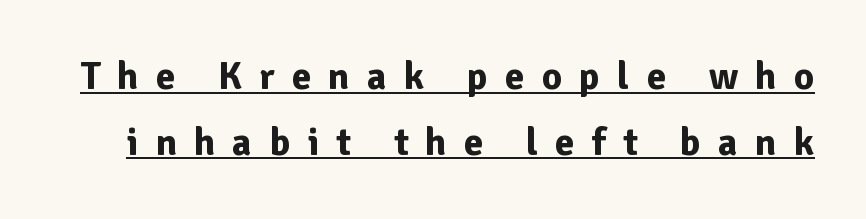
The image shows 39 px bold sans-serif type, upright; set normal line spacing (1.68x), unusually wide letter spacing (+0.44 em), underlined; low stroke contrast and a medium x-height.
